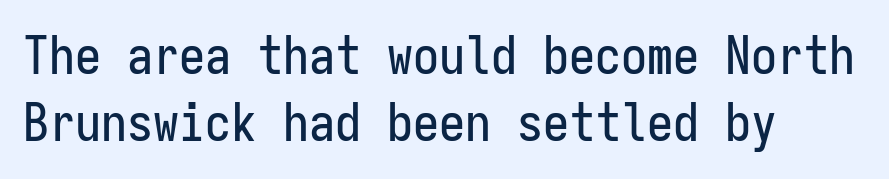
Q: Is the text italic (slanted)? A: No, it is upright.
Q: Is the typeface a serif or a sans-serif typeface? A: Sans-serif.
Q: Is the text underlined? A: No.
Q: How is the paragraph aligned? A: Left-aligned.
Q: Is the spacing between letters normal or unusually wide? A: Normal.
Q: Is the spacing between lines tight, normal or loose? A: Normal.
Q: Width (condensed, normal, or wide)? A: Condensed.
Q: Stroke contrast? A: Low.
Q: x-height? A: Medium.
Q: Monospaced? A: Yes.
